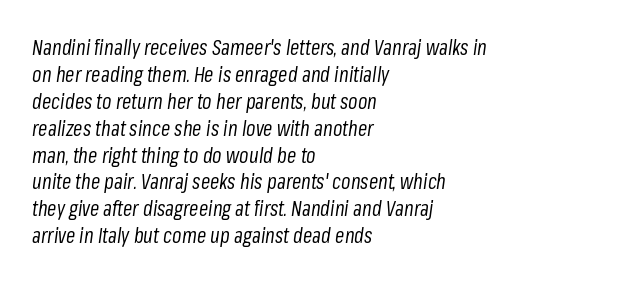
Type without underlining. Leftover space on each line is placed entirely after the last word. Rendered with sloped, italic letterforms. The letters look calm and open, with moderate or lighter stems.
